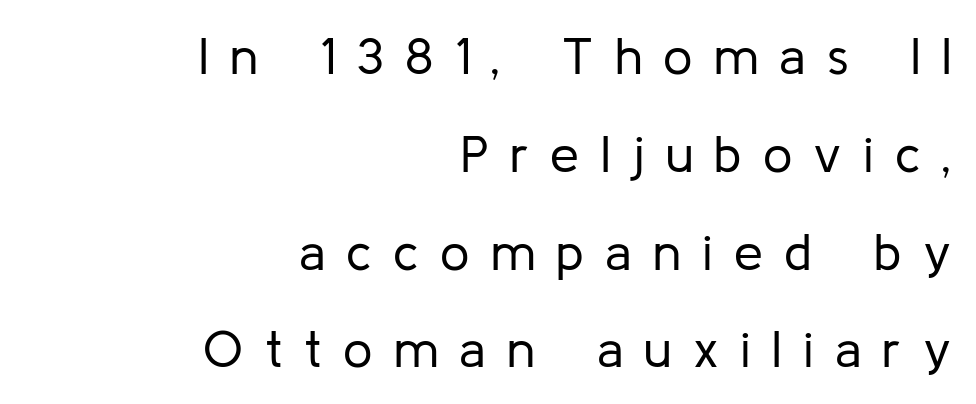
{"serif": "no", "italic": "no", "bold": "no", "weight": "regular", "width": "normal", "stroke_contrast": "low", "x_height": "medium", "monospaced": "no", "underline": "no", "align": "right", "line_spacing_ratio": 1.88, "letter_spacing": "wide", "letter_spacing_em": 0.41, "glyph_px": 52}
